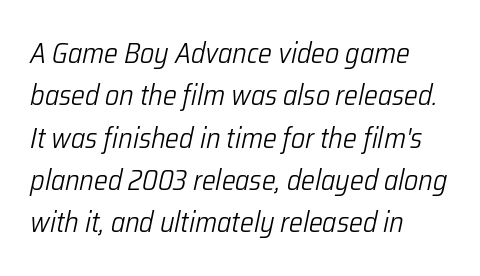
Q: Is the text bold? A: No.
Q: Is the text italic (slanted)? A: Yes, it leans right by about 12 degrees.
Q: Is the text underlined? A: No.
Q: How is the paragraph aligned? A: Left-aligned.
Q: Is the spacing between letters normal or unusually wide? A: Normal.
Q: Is the spacing between lines tight, normal or loose? A: Normal.
Q: Width (condensed, normal, or wide)? A: Condensed.
Q: Stroke contrast? A: Low.
Q: x-height? A: Medium.
Q: Monospaced? A: No.
